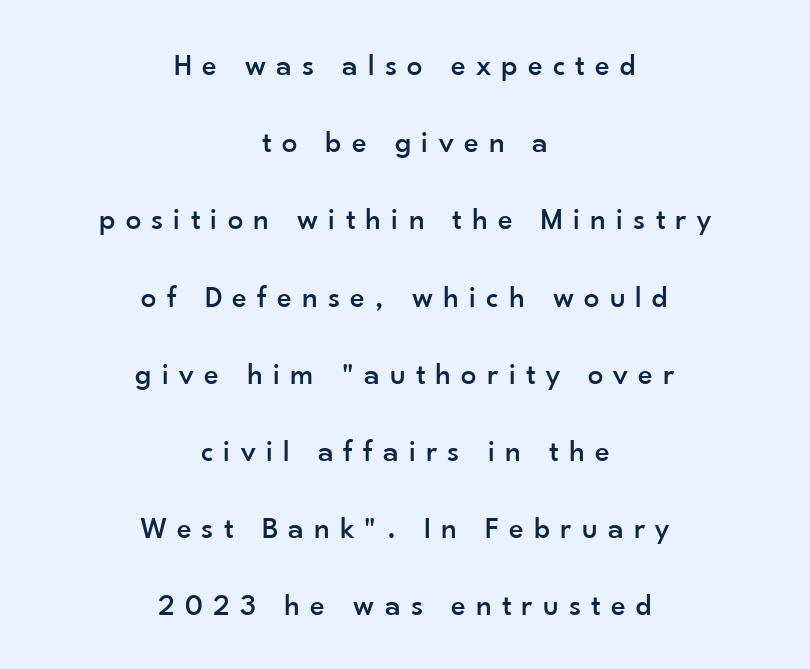
The image shows 31 px sans-serif type, upright; set centered, loose line spacing (2.49x), unusually wide letter spacing (+0.33 em), not underlined; low stroke contrast and a small x-height.
